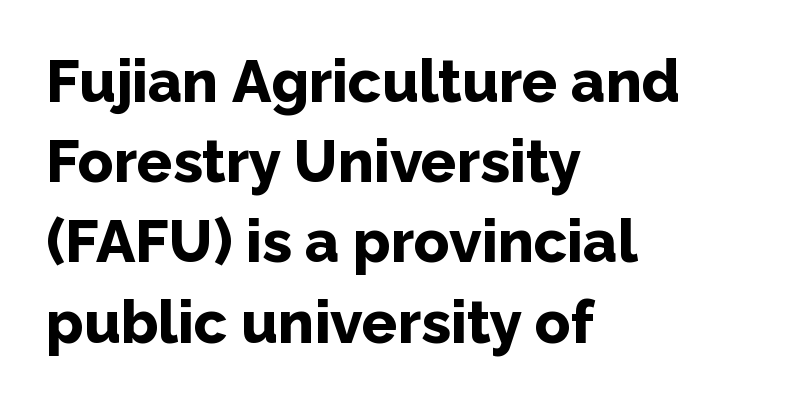
Q: Is the text bold? A: Yes.
Q: Is the text italic (slanted)? A: No, it is upright.
Q: Is the typeface a serif or a sans-serif typeface? A: Sans-serif.
Q: Is the text underlined? A: No.
Q: How is the paragraph aligned? A: Left-aligned.
Q: Is the spacing between letters normal or unusually wide? A: Normal.
Q: Is the spacing between lines tight, normal or loose? A: Normal.
Q: Width (condensed, normal, or wide)? A: Normal.
Q: Stroke contrast? A: Low.
Q: x-height? A: Medium.
Q: Monospaced? A: No.
